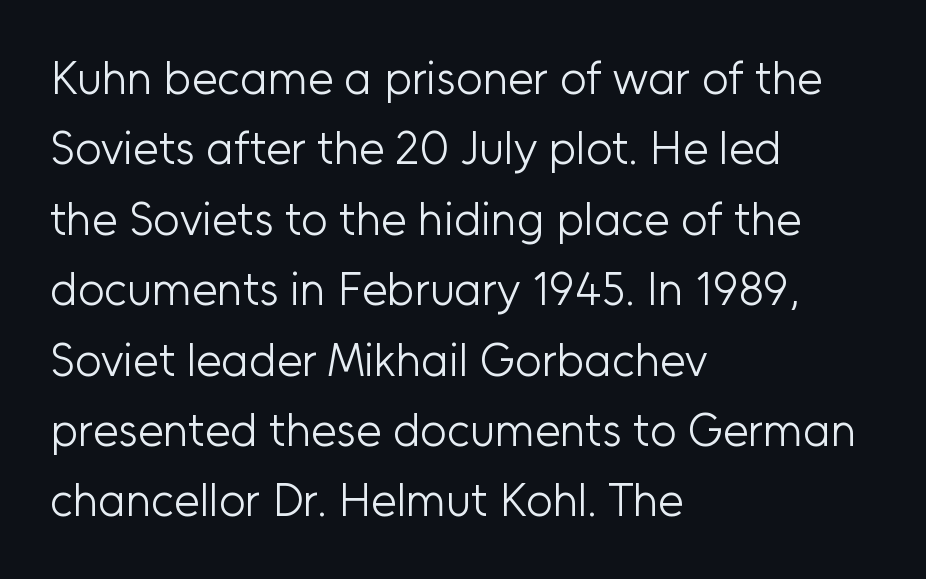
{"serif": "no", "italic": "no", "bold": "no", "weight": "light", "width": "normal", "stroke_contrast": "low", "x_height": "medium", "monospaced": "no", "underline": "no", "align": "left", "line_spacing": "normal", "line_spacing_ratio": 1.53, "letter_spacing": "normal", "letter_spacing_em": 0.0, "glyph_px": 46}
